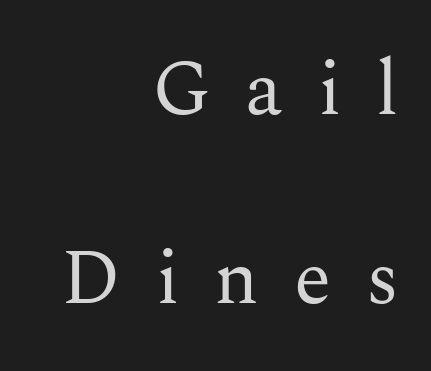
Q: Is the text bold? A: No.
Q: Is the text italic (slanted)? A: No, it is upright.
Q: Is the typeface a serif or a sans-serif typeface? A: Serif.
Q: Is the text underlined? A: No.
Q: How is the paragraph aligned? A: Right-aligned.
Q: Is the spacing between letters normal or unusually wide? A: Unusually wide.
Q: Is the spacing between lines tight, normal or loose? A: Loose.
Q: Width (condensed, normal, or wide)? A: Normal.
Q: Stroke contrast? A: Medium.
Q: x-height? A: Medium.
Q: Monospaced? A: No.
